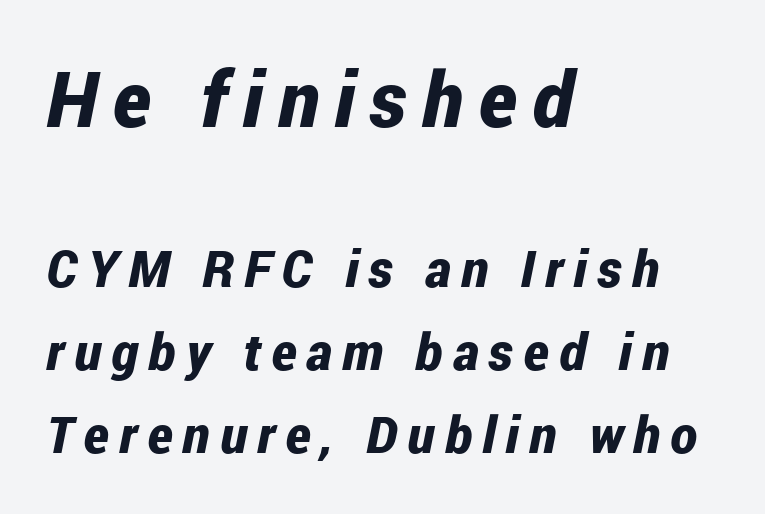
Q: Is the text bold? A: Yes.
Q: Is the text italic (slanted)? A: Yes, it leans right by about 12 degrees.
Q: Is the text underlined? A: No.
Q: How is the paragraph aligned? A: Left-aligned.
Q: Is the spacing between letters normal or unusually wide? A: Unusually wide.
Q: Is the spacing between lines tight, normal or loose? A: Normal.
Q: Which block of text is set in a larger size, the first (top) or the second (bottom)? A: The first (top) one.
Q: Width (condensed, normal, or wide)? A: Condensed.
Q: Stroke contrast? A: Low.
Q: x-height? A: Medium.
Q: Monospaced? A: No.
